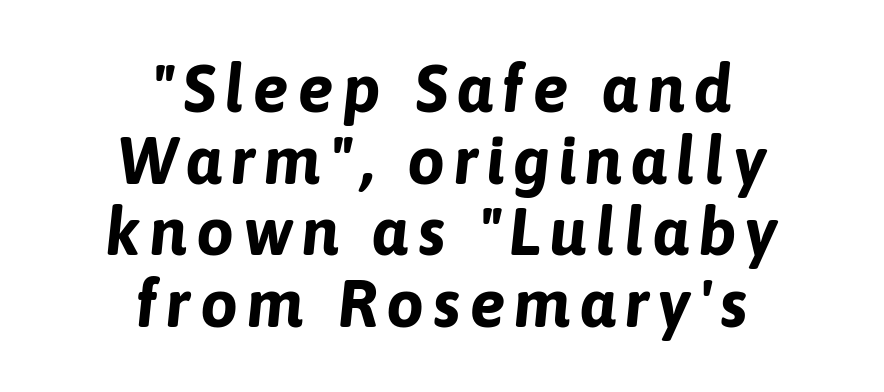
{"italic": "yes", "lean": "right", "slant_degrees": 6, "bold": "yes", "weight": "bold", "width": "normal", "stroke_contrast": "low", "x_height": "medium", "monospaced": "no", "underline": "no", "align": "center", "line_spacing": "tight", "line_spacing_ratio": 1.07, "glyph_px": 67}
